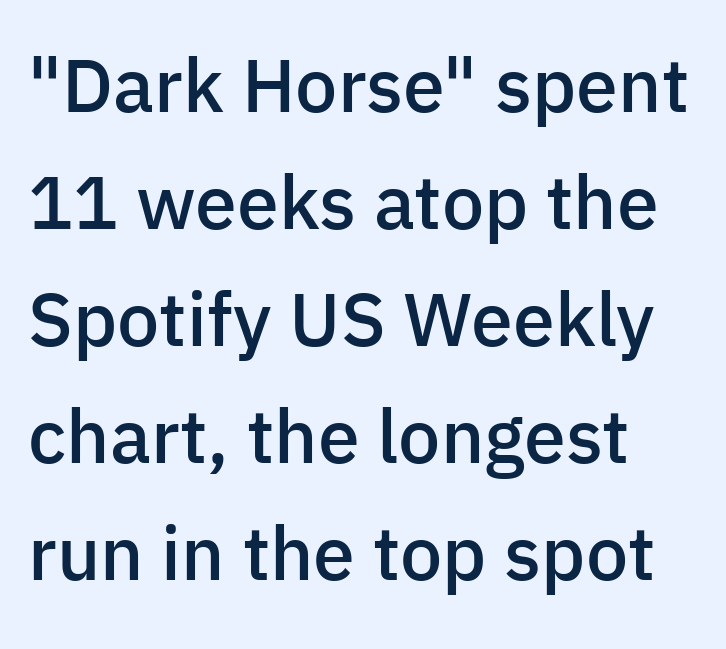
{"serif": "no", "italic": "no", "bold": "semi", "weight": "semibold", "width": "normal", "stroke_contrast": "low", "x_height": "medium", "monospaced": "no", "underline": "no", "align": "left", "line_spacing": "normal", "line_spacing_ratio": 1.56, "letter_spacing": "normal", "letter_spacing_em": 0.0, "glyph_px": 75}
